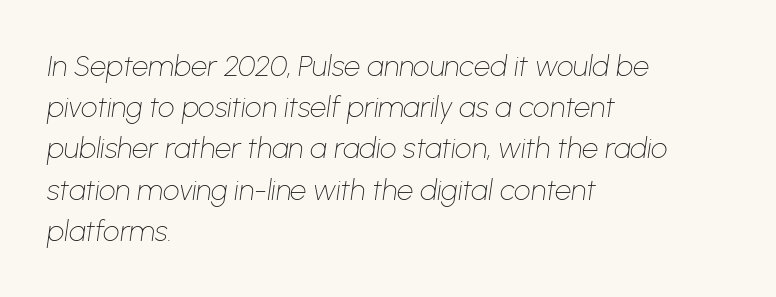
{"italic": "yes", "lean": "right", "slant_degrees": 8, "bold": "no", "weight": "thin", "width": "normal", "stroke_contrast": "low", "x_height": "medium", "monospaced": "no", "underline": "no", "align": "left", "line_spacing": "normal", "line_spacing_ratio": 1.42, "letter_spacing": "normal", "letter_spacing_em": 0.0, "glyph_px": 29}
